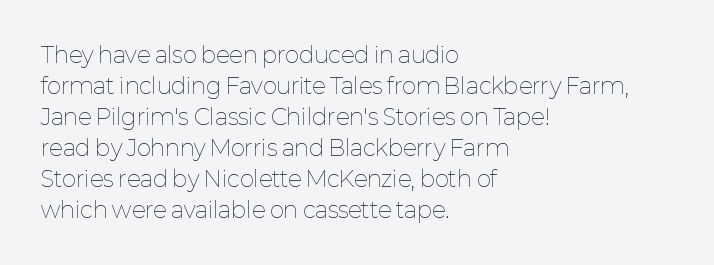
The image shows 22 px text type, upright; set left-aligned, normal line spacing (1.41x), normal letter spacing, not underlined.
